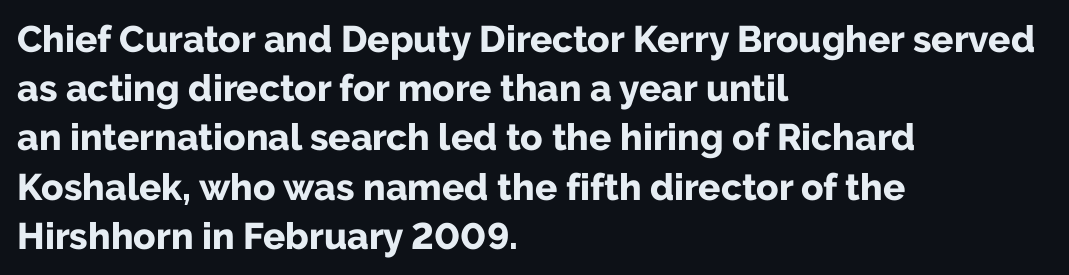
No italicization has been applied; the sample stays upright. What kind of face is this? One without serifs — a sans. Each glyph is drawn with heavy, bold strokes. Baseline-to-baseline distance is the conventional proportion of letter height. The zone under the glyphs is completely vacant.
